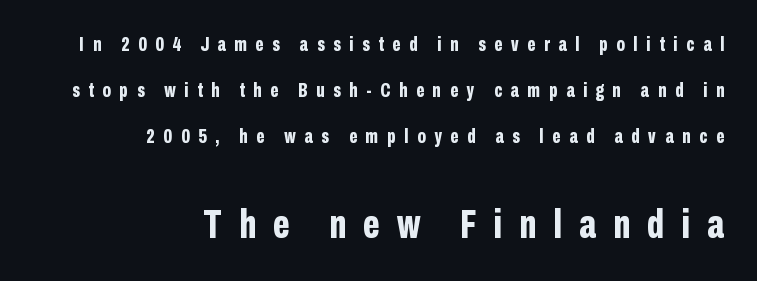
{"serif": "no", "italic": "no", "bold": "yes", "weight": "bold", "width": "condensed", "stroke_contrast": "low", "x_height": "medium", "monospaced": "no", "underline": "no", "align": "right", "line_spacing": "loose", "line_spacing_ratio": 2.29, "letter_spacing": "wide", "letter_spacing_em": 0.43, "larger_block": "second", "size_ratio": 2.0, "glyph_px": 40}
